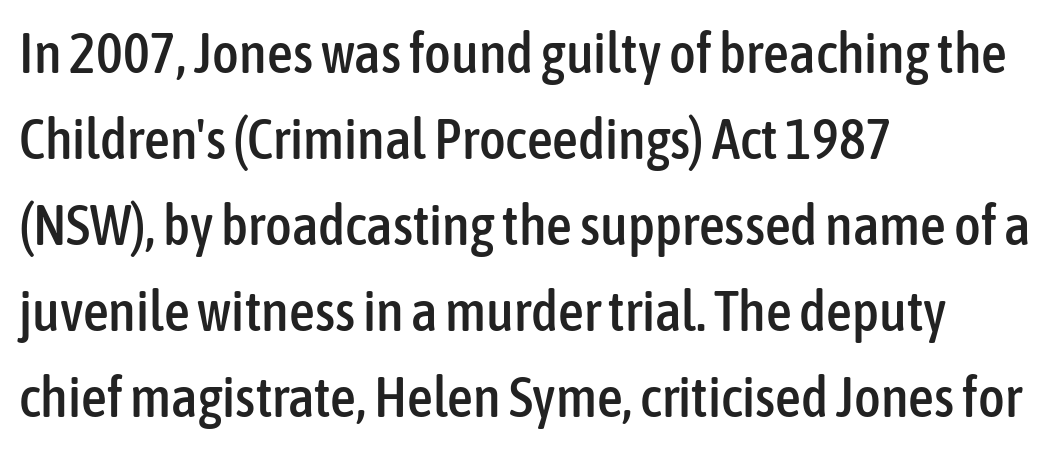
The image shows 57 px condensed sans-serif type, upright; set left-aligned, normal line spacing (1.51x), normal letter spacing, not underlined; low stroke contrast and a medium x-height.
